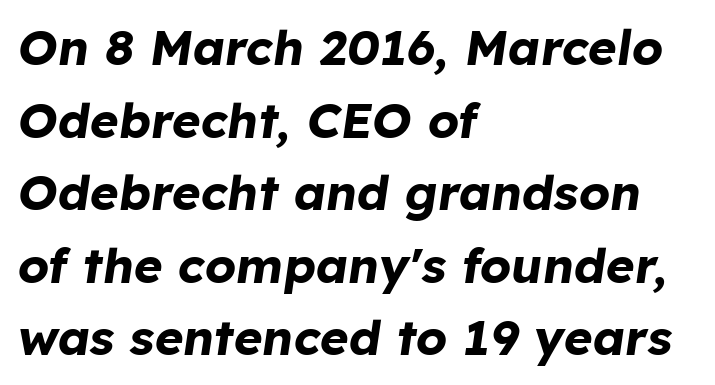
These words are printed bold, with thick strokes throughout. Glance below the letters and you will spot only blank space. Glyph-to-glyph distance matches everyday printed text. One-word summary of the alignment: left. Leading: standard. A typesetter would call this proportional, since set widths differ per character.
